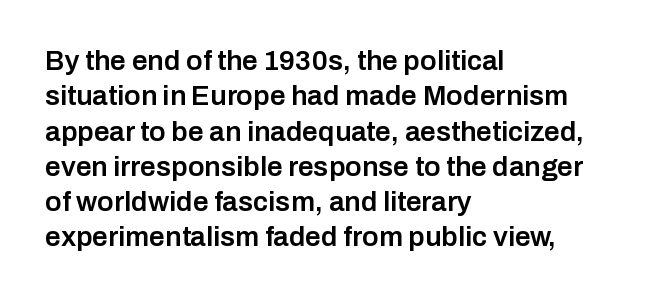
The image shows 28 px semibold sans-serif type, upright; set left-aligned, normal line spacing (1.26x), normal letter spacing, not underlined; low stroke contrast and a medium x-height.
